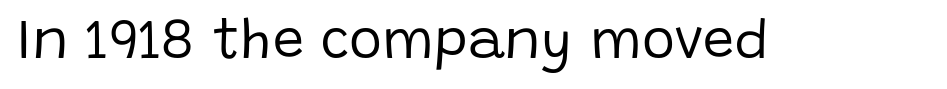
{"serif": "no", "italic": "no", "bold": "no", "weight": "regular", "width": "normal", "stroke_contrast": "low", "x_height": "large", "monospaced": "no", "underline": "no", "letter_spacing": "normal", "letter_spacing_em": 0.0, "glyph_px": 56}
